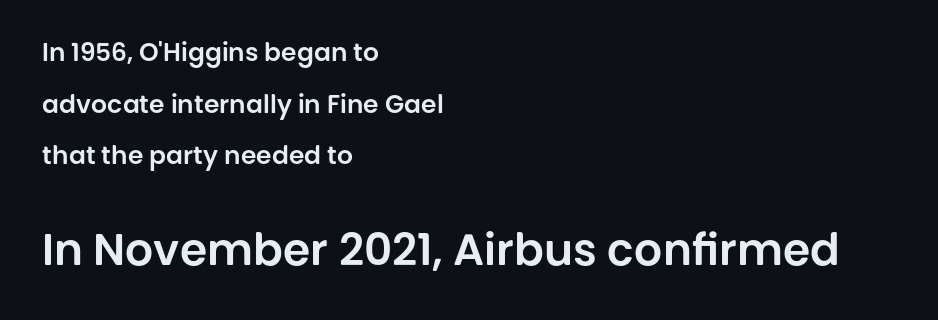
The image shows 44 px sans-serif type, upright; set left-aligned, loose line spacing (2.07x), normal letter spacing, not underlined; the second (bottom) block is 1.76x larger; low stroke contrast and a large x-height.
